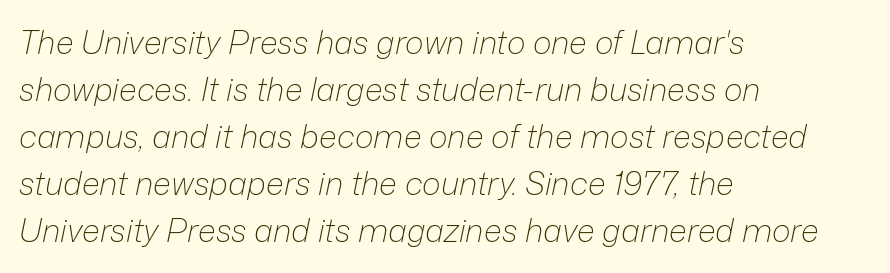
The image shows 32 px light type, italic (leaning right); set left-aligned, normal line spacing (1.47x), normal letter spacing, not underlined; low stroke contrast and a medium x-height.
